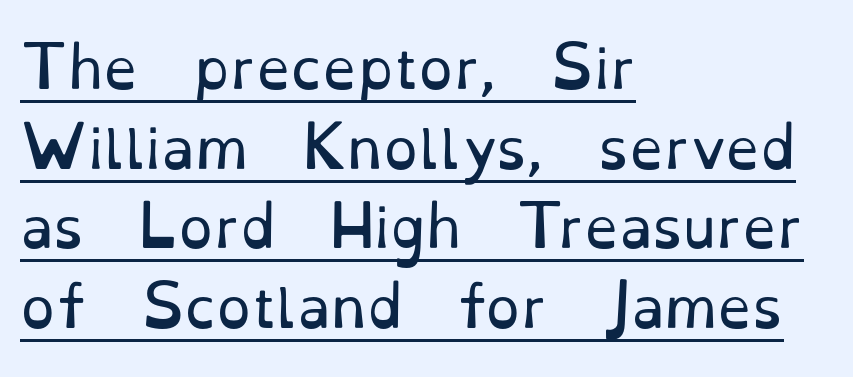
The image shows 55 px regular-weight type, upright; set left-aligned, normal line spacing (1.45x), normal letter spacing, underlined; low stroke contrast and a small x-height.
